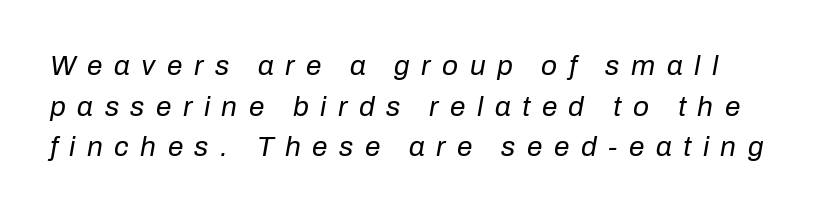
Stems here are at most as thick as an everyday book face. The area under the type is left untouched. Is this a fixed-width face? No — the glyphs have proportional, varying widths. Characters are canted at an angle relative to the baseline's perpendicular. Students, observe: this is what conventionally led text looks like. What stands out about the letter spacing? Its width — letters are far apart.
